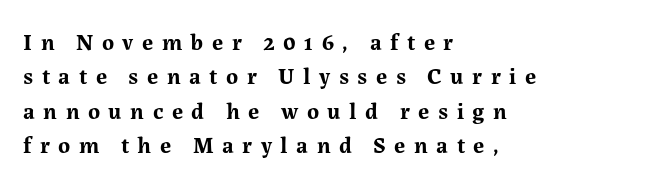
The image shows 23 px bold type, upright; set left-aligned, normal line spacing (1.49x), unusually wide letter spacing (+0.37 em), not underlined.
